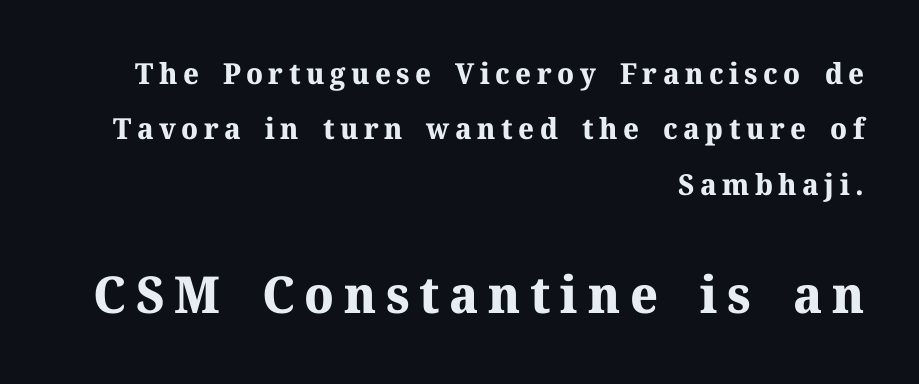
Q: Is the text bold? A: Yes.
Q: Is the text italic (slanted)? A: No, it is upright.
Q: Is the typeface a serif or a sans-serif typeface? A: Serif.
Q: Is the text underlined? A: No.
Q: How is the paragraph aligned? A: Right-aligned.
Q: Is the spacing between lines tight, normal or loose? A: Loose.
Q: Which block of text is set in a larger size, the first (top) or the second (bottom)? A: The second (bottom) one.
Q: Width (condensed, normal, or wide)? A: Normal.
Q: Stroke contrast? A: Medium.
Q: x-height? A: Medium.
Q: Monospaced? A: No.
